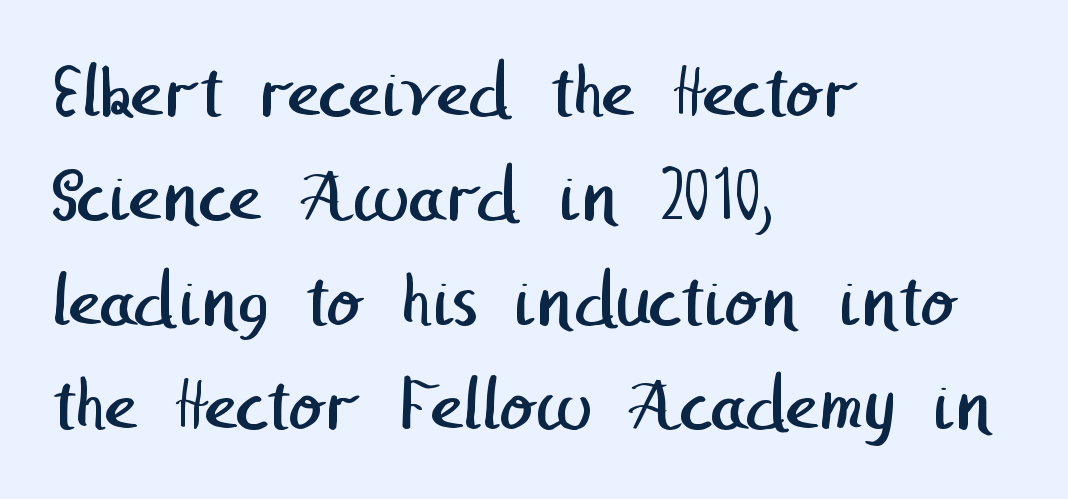
The image shows 79 px regular-weight sans-serif type; set left-aligned, normal line spacing (1.32x), normal letter spacing, not underlined; low stroke contrast and a medium x-height.
